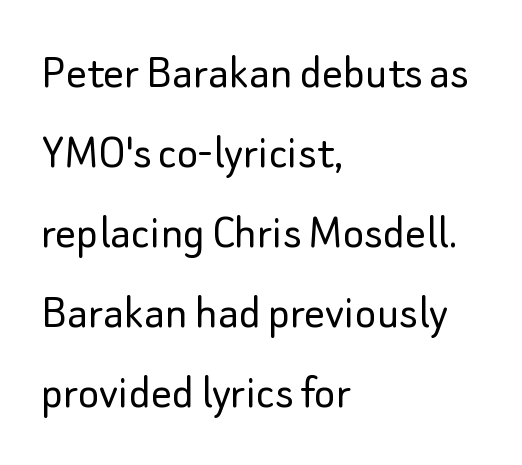
{"serif": "no", "italic": "no", "bold": "no", "weight": "light", "width": "normal", "stroke_contrast": "low", "x_height": "small", "monospaced": "no", "underline": "no", "align": "left", "line_spacing": "normal", "line_spacing_ratio": 1.57, "letter_spacing": "normal", "letter_spacing_em": 0.0, "glyph_px": 51}
